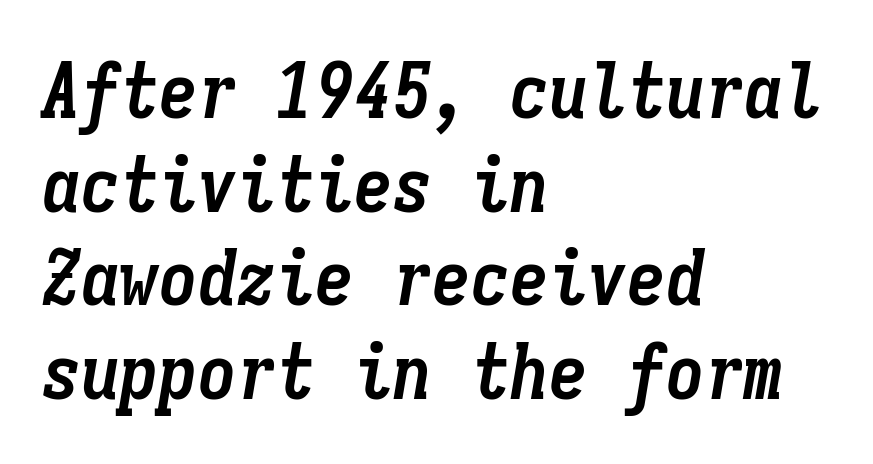
{"italic": "yes", "lean": "right", "slant_degrees": 9, "bold": "yes", "weight": "semibold", "width": "condensed", "stroke_contrast": "low", "x_height": "medium", "monospaced": "yes", "underline": "no", "align": "left", "line_spacing_ratio": 1.2, "letter_spacing": "normal", "letter_spacing_em": 0.0, "glyph_px": 78}
